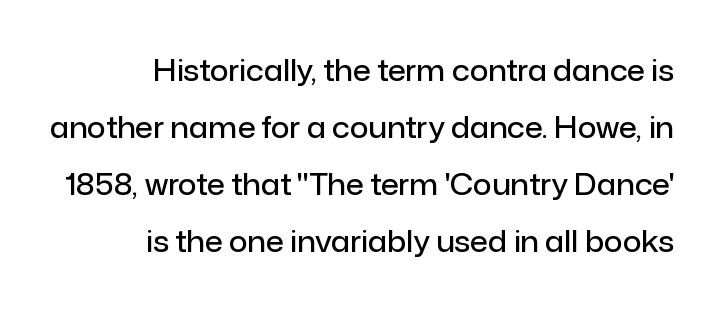
{"serif": "no", "italic": "no", "bold": "semi", "weight": "semibold", "width": "normal", "stroke_contrast": "low", "x_height": "medium", "monospaced": "no", "underline": "no", "align": "right", "line_spacing": "loose", "line_spacing_ratio": 1.97, "letter_spacing": "normal", "letter_spacing_em": 0.0, "glyph_px": 29}
